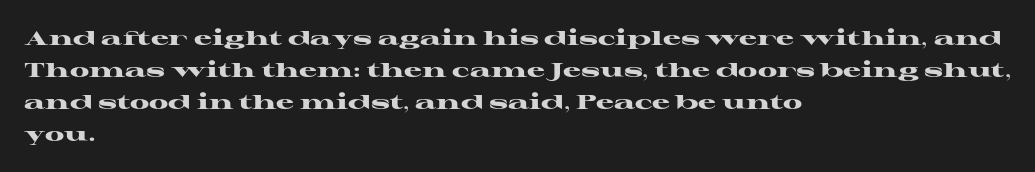
The passage shown is emphatically bold. Clear beneath every line of the passage. Characters remain perfectly vertical along every line. These lines sit exactly where default settings would place them. The horizontal fit of the characters is conventional and even. Each line starts at the same left margin while the right side varies.
